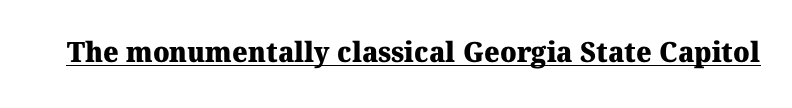
Looks like regular typesetting: each glyph gets only the width it needs. Serif or sans? Serif — the stroke terminals have little feet. Is there an underline? Yes — a line sits under the letters. The rendering uses a bold face; every stroke is thick and dark.
